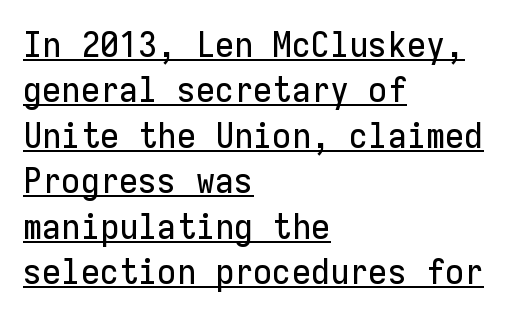
{"serif": "no", "italic": "no", "width": "normal", "stroke_contrast": "low", "x_height": "medium", "monospaced": "yes", "underline": "yes", "align": "left", "line_spacing": "normal", "line_spacing_ratio": 1.3, "letter_spacing": "normal", "letter_spacing_em": 0.0, "glyph_px": 35}
